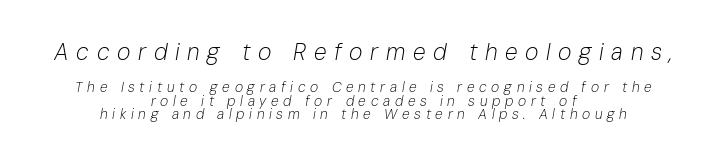
Q: Is the text bold? A: No.
Q: Is the text italic (slanted)? A: Yes, it leans right by about 10 degrees.
Q: Is the text underlined? A: No.
Q: How is the paragraph aligned? A: Centered.
Q: Is the spacing between letters normal or unusually wide? A: Unusually wide.
Q: Is the spacing between lines tight, normal or loose? A: Tight.
Q: Which block of text is set in a larger size, the first (top) or the second (bottom)? A: The first (top) one.
